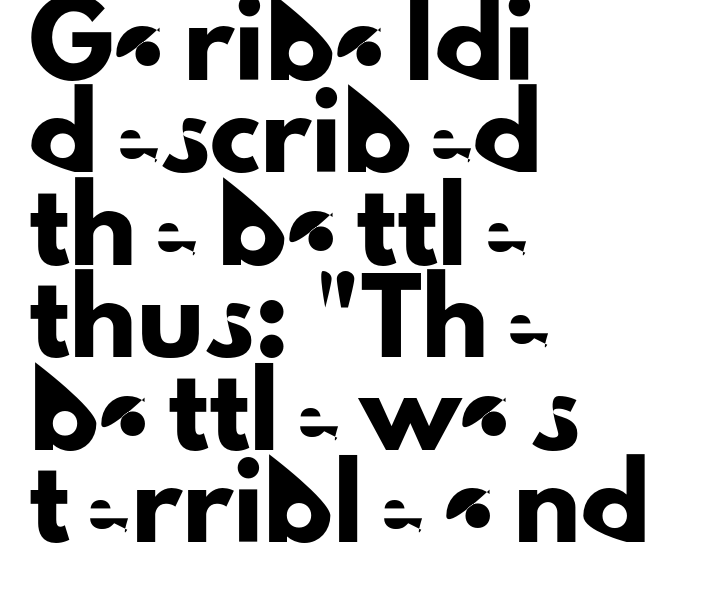
The letters stand straight up with perfectly vertical stems. These lines sit exactly where default settings would place them. Nothing sits at the stroke ends, so this counts as sans-serif. Short and long lines alike share a common starting point at left. Descender tails drop into unmarked territory. A typesetter would call this proportional, since set widths differ per character.
